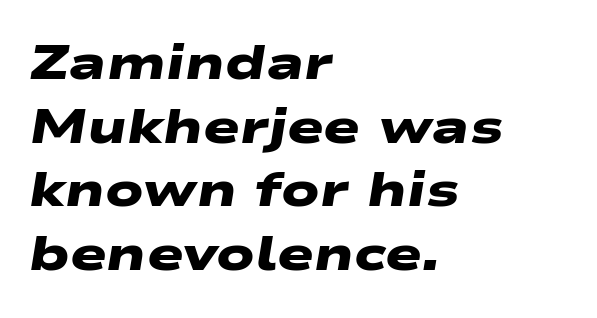
{"serif": "no", "bold": "yes", "weight": "heavy", "width": "wide", "stroke_contrast": "low", "x_height": "medium", "monospaced": "no", "underline": "no", "align": "left", "line_spacing": "normal", "line_spacing_ratio": 1.3, "letter_spacing": "normal", "letter_spacing_em": 0.0, "glyph_px": 49}
